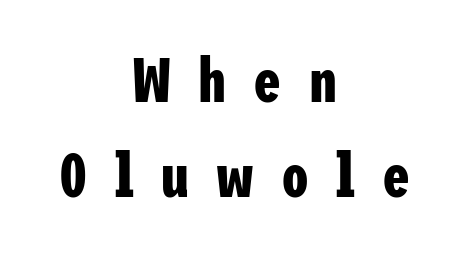
The image shows 63 px bold, condensed sans-serif type, upright; set centered, normal line spacing (1.51x), unusually wide letter spacing (+0.43 em), not underlined; low stroke contrast and a medium x-height.
